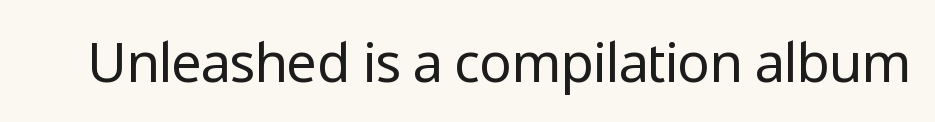
Q: Is the text bold? A: No.
Q: Is the text italic (slanted)? A: No, it is upright.
Q: Is the typeface a serif or a sans-serif typeface? A: Sans-serif.
Q: Is the text underlined? A: No.
Q: Is the spacing between letters normal or unusually wide? A: Normal.
Q: Width (condensed, normal, or wide)? A: Normal.
Q: Stroke contrast? A: Low.
Q: x-height? A: Medium.
Q: Monospaced? A: No.
